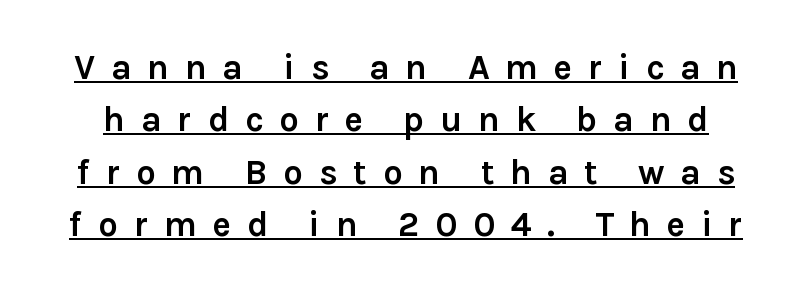
{"serif": "no", "italic": "no", "bold": "yes", "weight": "semibold", "width": "normal", "x_height": "medium", "monospaced": "no", "underline": "yes", "line_spacing": "normal", "line_spacing_ratio": 1.5, "letter_spacing": "wide", "letter_spacing_em": 0.45, "glyph_px": 35}
